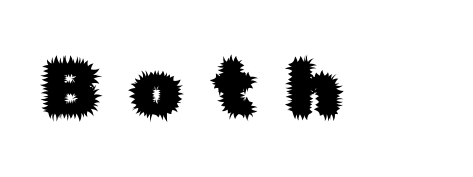
Words float on clear page, feet unadorned. The face used here is a sans, in the tradition of grotesques and geometrics. The letters advance in unequal steps, a hallmark of proportional type. A typesetter would mark this as roman, not italic. Tracking value appears strongly positive — letters spread wide.
